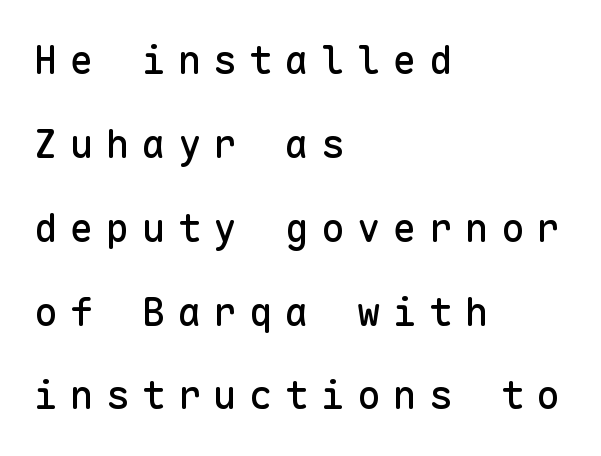
Loosely led — the rows are spread out. Here the designer chose a console-style face with uniform glyph widths. The line texture is sparse and dotted thanks to wide tracking. The rendering shows plain stroke endings on the letterforms — a sans-serif design.
